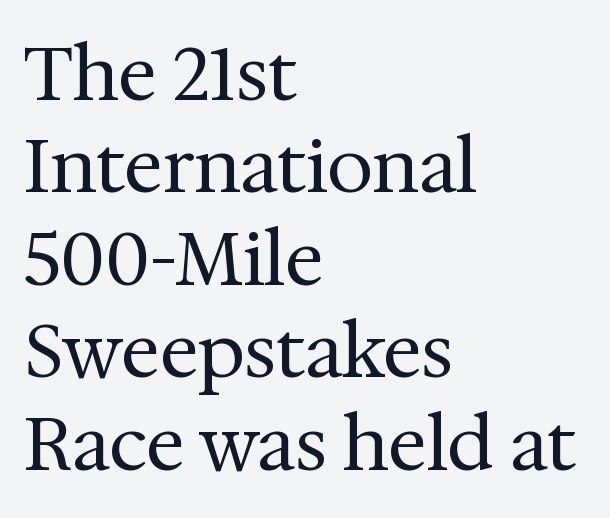
Is the stroke heavy? The answer is a plain regular-or-lighter. The letters sit at their default tracking, neither squeezed nor spread. Teacher's note: observe the even left margin — that is flush-left alignment. The letters stand upright; this is a roman face. Honestly, there is no underline to notice here at all.
